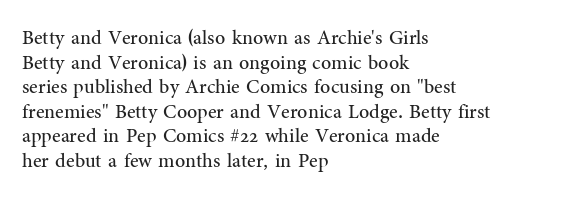
The image shows 20 px text type, upright; set left-aligned, line spacing 1.23x, normal letter spacing, not underlined.
